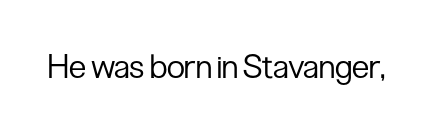
Q: Is the text bold? A: No.
Q: Is the text italic (slanted)? A: No, it is upright.
Q: Is the typeface a serif or a sans-serif typeface? A: Sans-serif.
Q: Is the text underlined? A: No.
Q: Is the spacing between letters normal or unusually wide? A: Normal.
Q: Width (condensed, normal, or wide)? A: Condensed.
Q: Stroke contrast? A: Low.
Q: x-height? A: Medium.
Q: Monospaced? A: No.
